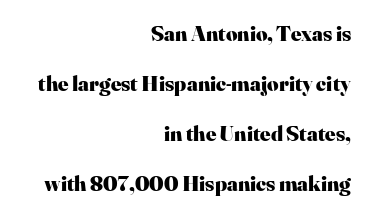
Q: Is the text bold? A: Yes.
Q: Is the text italic (slanted)? A: No, it is upright.
Q: Is the text underlined? A: No.
Q: How is the paragraph aligned? A: Right-aligned.
Q: Is the spacing between letters normal or unusually wide? A: Normal.
Q: Is the spacing between lines tight, normal or loose? A: Loose.
